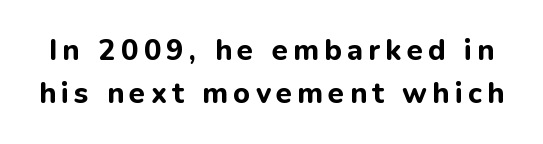
Q: Is the text bold? A: Yes.
Q: Is the text italic (slanted)? A: No, it is upright.
Q: Is the typeface a serif or a sans-serif typeface? A: Sans-serif.
Q: Is the text underlined? A: No.
Q: Is the spacing between lines tight, normal or loose? A: Normal.
Q: Width (condensed, normal, or wide)? A: Normal.
Q: Stroke contrast? A: Low.
Q: x-height? A: Medium.
Q: Monospaced? A: No.
